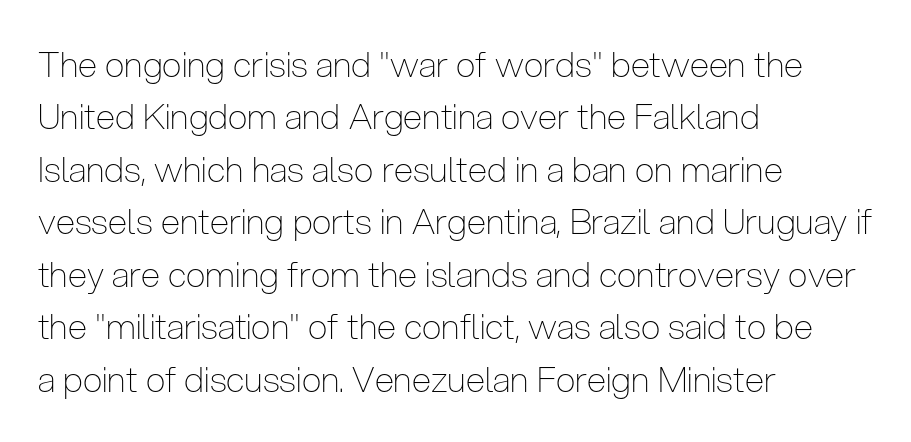
{"serif": "no", "italic": "no", "bold": "no", "weight": "thin", "width": "condensed", "stroke_contrast": "low", "x_height": "medium", "monospaced": "no", "underline": "no", "align": "left", "line_spacing": "normal", "line_spacing_ratio": 1.5, "letter_spacing": "normal", "letter_spacing_em": 0.0, "glyph_px": 35}
